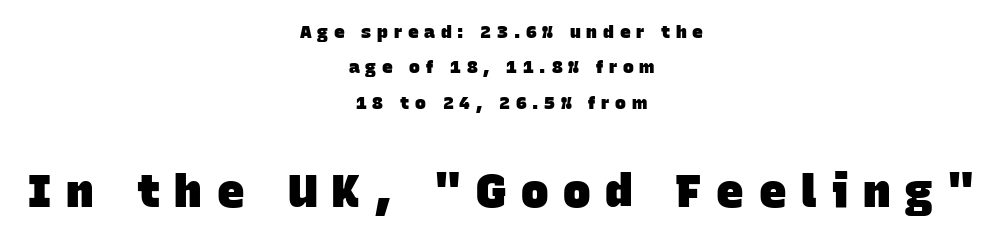
Vertical spacing — loose. The lines in this sample share a center point and differ in where they start and stop. Caption: bold face, heavy strokes. A typesetter would label this face a sans. The gaps between neighbouring characters are conspicuously large.
